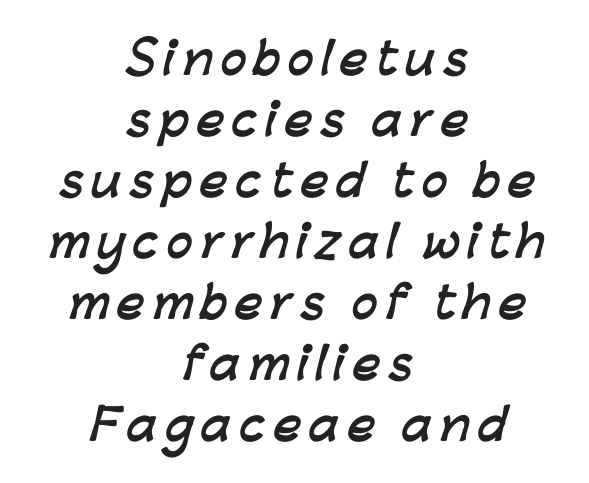
Q: Is the text bold? A: Yes.
Q: Is the typeface a serif or a sans-serif typeface? A: Sans-serif.
Q: Is the text underlined? A: No.
Q: How is the paragraph aligned? A: Centered.
Q: Is the spacing between lines tight, normal or loose? A: Normal.
Q: Width (condensed, normal, or wide)? A: Normal.
Q: Stroke contrast? A: Low.
Q: x-height? A: Medium.
Q: Monospaced? A: No.
